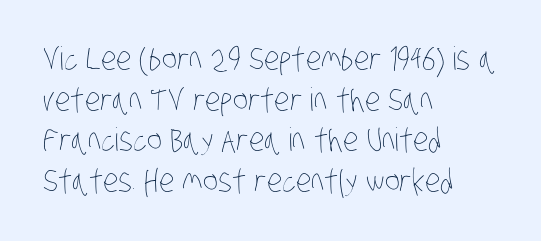
Q: Is the text bold? A: No.
Q: Is the text underlined? A: No.
Q: How is the paragraph aligned? A: Left-aligned.
Q: Is the spacing between letters normal or unusually wide? A: Normal.
Q: Is the spacing between lines tight, normal or loose? A: Normal.
Q: Width (condensed, normal, or wide)? A: Condensed.
Q: Stroke contrast? A: Low.
Q: x-height? A: Large.
Q: Monospaced? A: No.
